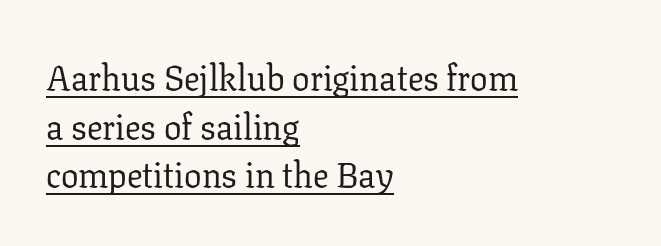
Q: Is the text bold? A: No.
Q: Is the text italic (slanted)? A: No, it is upright.
Q: Is the typeface a serif or a sans-serif typeface? A: Serif.
Q: Is the text underlined? A: Yes.
Q: How is the paragraph aligned? A: Left-aligned.
Q: Is the spacing between letters normal or unusually wide? A: Normal.
Q: Is the spacing between lines tight, normal or loose? A: Normal.
Q: Width (condensed, normal, or wide)? A: Normal.
Q: Stroke contrast? A: Low.
Q: x-height? A: Medium.
Q: Monospaced? A: No.
